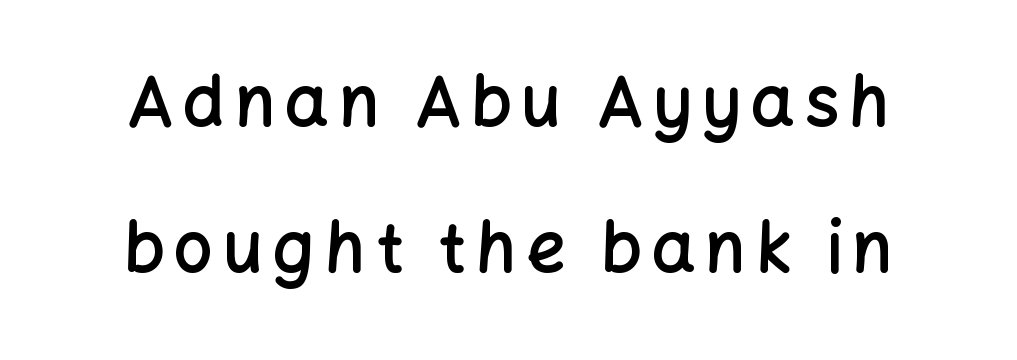
Is this a fixed-width face? No — the glyphs have proportional, varying widths. Caption: semibold face, moderately heavy strokes. Ascenders rise straight up at ninety degrees. Each line is balanced around a shared central axis.
